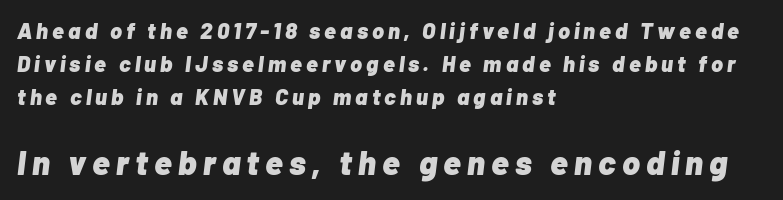
Q: Is the text bold? A: Yes.
Q: Is the text italic (slanted)? A: Yes, it leans right by about 7 degrees.
Q: Is the text underlined? A: No.
Q: How is the paragraph aligned? A: Left-aligned.
Q: Is the spacing between lines tight, normal or loose? A: Normal.
Q: Which block of text is set in a larger size, the first (top) or the second (bottom)? A: The second (bottom) one.
Q: Width (condensed, normal, or wide)? A: Normal.
Q: Stroke contrast? A: Low.
Q: x-height? A: Medium.
Q: Monospaced? A: No.
